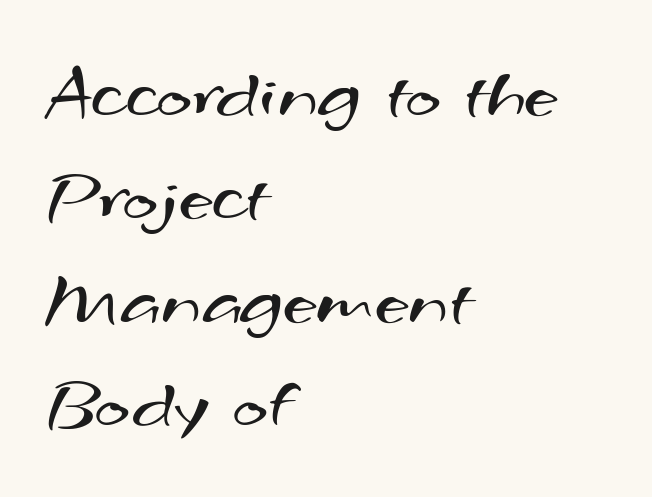
Q: Is the text bold? A: No.
Q: Is the typeface a serif or a sans-serif typeface? A: Sans-serif.
Q: Is the text underlined? A: No.
Q: How is the paragraph aligned? A: Left-aligned.
Q: Is the spacing between letters normal or unusually wide? A: Normal.
Q: Is the spacing between lines tight, normal or loose? A: Normal.
Q: Width (condensed, normal, or wide)? A: Wide.
Q: Stroke contrast? A: Medium.
Q: x-height? A: Small.
Q: Monospaced? A: No.
